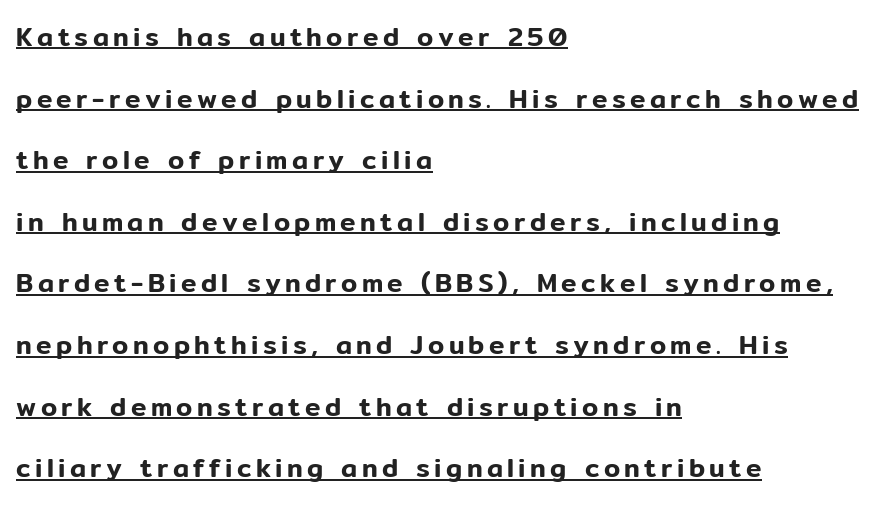
The image shows 26 px text type, upright; set left-aligned, loose line spacing (2.37x), underlined.
